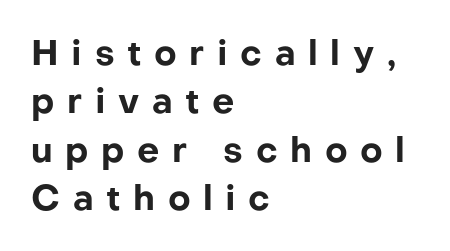
Q: Is the text bold? A: Yes.
Q: Is the text italic (slanted)? A: No, it is upright.
Q: Is the typeface a serif or a sans-serif typeface? A: Sans-serif.
Q: Is the text underlined? A: No.
Q: How is the paragraph aligned? A: Left-aligned.
Q: Is the spacing between letters normal or unusually wide? A: Unusually wide.
Q: Is the spacing between lines tight, normal or loose? A: Normal.
Q: Width (condensed, normal, or wide)? A: Normal.
Q: Stroke contrast? A: Low.
Q: x-height? A: Medium.
Q: Monospaced? A: No.
